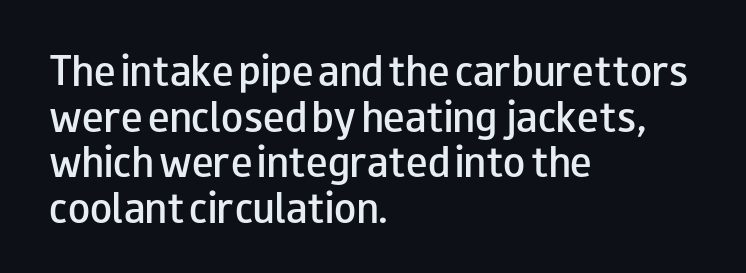
Q: Is the text bold? A: Semi-bold.
Q: Is the text italic (slanted)? A: No, it is upright.
Q: Is the typeface a serif or a sans-serif typeface? A: Sans-serif.
Q: Is the text underlined? A: No.
Q: How is the paragraph aligned? A: Left-aligned.
Q: Is the spacing between letters normal or unusually wide? A: Normal.
Q: Is the spacing between lines tight, normal or loose? A: Normal.
Q: Width (condensed, normal, or wide)? A: Wide.
Q: Stroke contrast? A: Low.
Q: x-height? A: Small.
Q: Monospaced? A: No.
